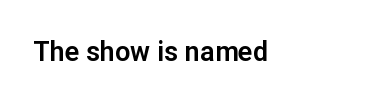
{"italic": "no", "underline": "no", "letter_spacing": "normal", "letter_spacing_em": 0.0, "glyph_px": 27}
